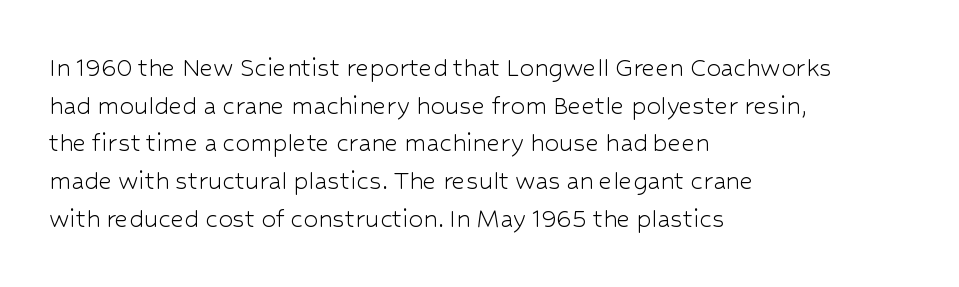
Q: Is the text bold? A: No.
Q: Is the text italic (slanted)? A: No, it is upright.
Q: Is the typeface a serif or a sans-serif typeface? A: Sans-serif.
Q: Is the text underlined? A: No.
Q: How is the paragraph aligned? A: Left-aligned.
Q: Is the spacing between letters normal or unusually wide? A: Normal.
Q: Is the spacing between lines tight, normal or loose? A: Normal.
Q: Width (condensed, normal, or wide)? A: Normal.
Q: Stroke contrast? A: Low.
Q: x-height? A: Medium.
Q: Monospaced? A: No.
